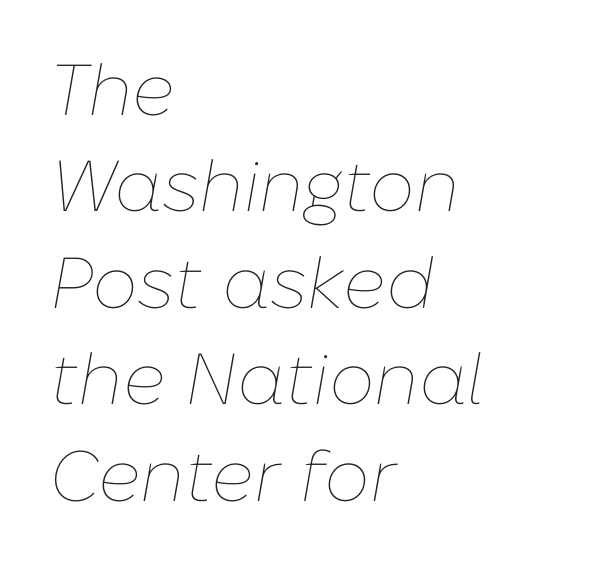
{"italic": "yes", "lean": "right", "slant_degrees": 10, "bold": "no", "weight": "thin", "width": "normal", "stroke_contrast": "low", "x_height": "medium", "monospaced": "no", "underline": "no", "align": "left", "line_spacing": "normal", "line_spacing_ratio": 1.34, "letter_spacing": "normal", "letter_spacing_em": 0.0, "glyph_px": 72}
